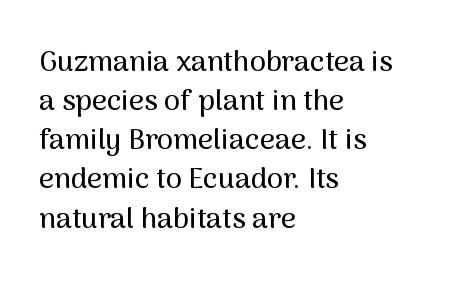
{"serif": "no", "italic": "no", "width": "normal", "stroke_contrast": "medium", "x_height": "medium", "monospaced": "no", "underline": "no", "align": "left", "line_spacing": "normal", "line_spacing_ratio": 1.35, "letter_spacing": "normal", "letter_spacing_em": 0.0, "glyph_px": 29}
